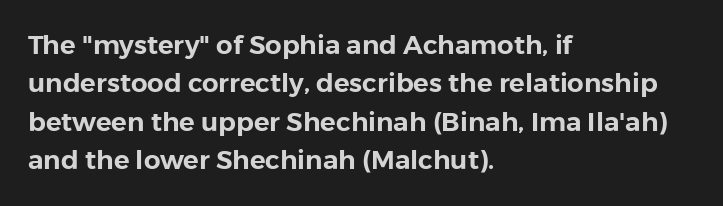
These lines keep a tight, regular rhythm from letter to letter. A student would call this left alignment; a typographer would say flush left, rag right. Descenders are the only things crossing below the line. Evenly set lines give the paragraph a standard silhouette. Ordinary non-slanted type is in use.
